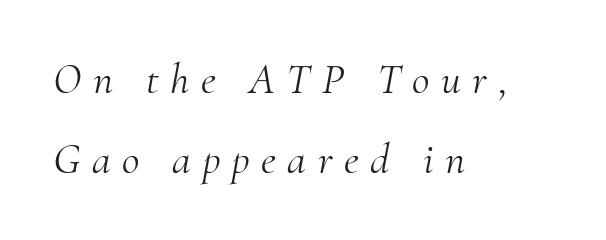
Glyph-to-glyph distance is far greater than everyday printed text. The ragged edge is on the right, which tells us the setting is flush left. What kind of face is this? One with serifs. Italic: yes, the glyphs are oblique. Any mark beneath the type? The region is blank. Stroke mass is kept to a normal reading level or below.
